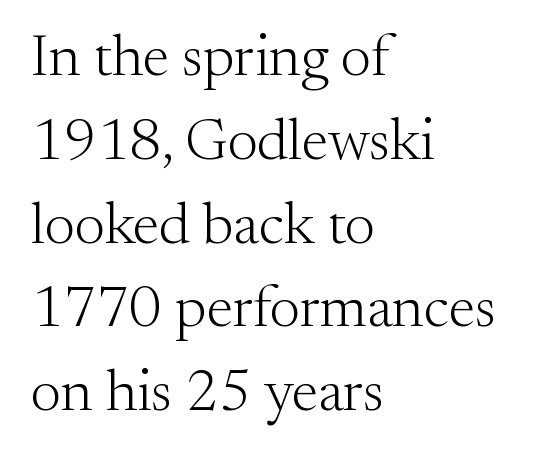
{"serif": "yes", "italic": "no", "bold": "no", "weight": "light", "width": "normal", "stroke_contrast": "medium", "x_height": "small", "monospaced": "no", "underline": "no", "align": "left", "line_spacing": "normal", "line_spacing_ratio": 1.42, "letter_spacing": "normal", "letter_spacing_em": 0.0, "glyph_px": 59}
